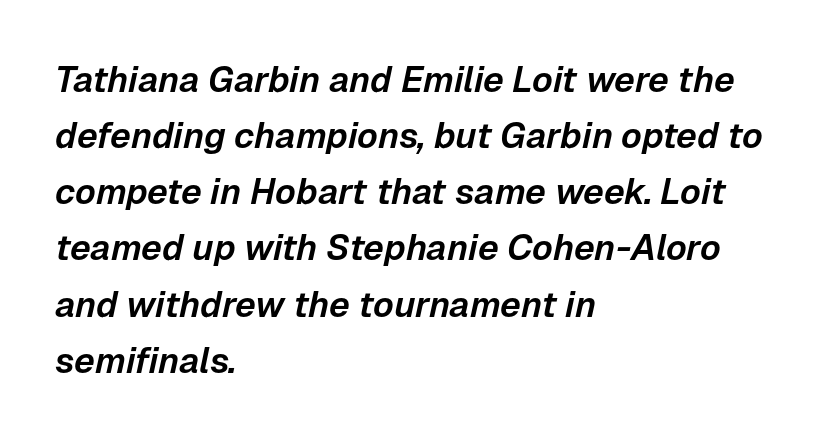
Q: Is the text italic (slanted)? A: Yes, it leans right by about 12 degrees.
Q: Is the text underlined? A: No.
Q: How is the paragraph aligned? A: Left-aligned.
Q: Is the spacing between letters normal or unusually wide? A: Normal.
Q: Is the spacing between lines tight, normal or loose? A: Normal.
Q: Width (condensed, normal, or wide)? A: Normal.
Q: Stroke contrast? A: Low.
Q: x-height? A: Medium.
Q: Monospaced? A: No.
